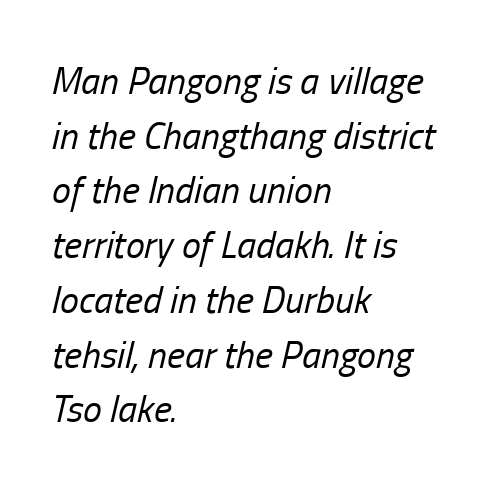
Q: Is the text bold? A: No.
Q: Is the text italic (slanted)? A: Yes, it leans right by about 13 degrees.
Q: Is the text underlined? A: No.
Q: How is the paragraph aligned? A: Left-aligned.
Q: Is the spacing between letters normal or unusually wide? A: Normal.
Q: Is the spacing between lines tight, normal or loose? A: Normal.
Q: Width (condensed, normal, or wide)? A: Condensed.
Q: Stroke contrast? A: Low.
Q: x-height? A: Medium.
Q: Monospaced? A: No.
